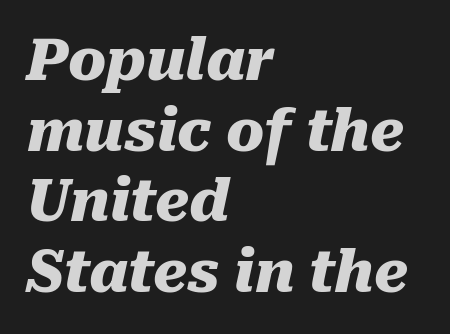
Here the glyphs are tracked normally, forming tight word shapes. Varying glyph widths throughout — classic text-font behaviour. Notice how the stems are inclined rather than vertical — that's the hallmark of italics. Beneath every word, the page is bare.
